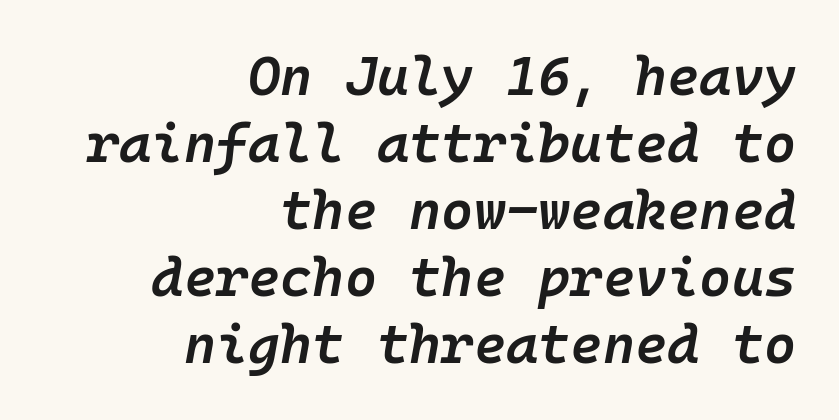
The image shows 55 px semibold type, italic (leaning right), monospaced; set right-aligned, line spacing 1.22x, normal letter spacing, not underlined; low stroke contrast and a medium x-height.
